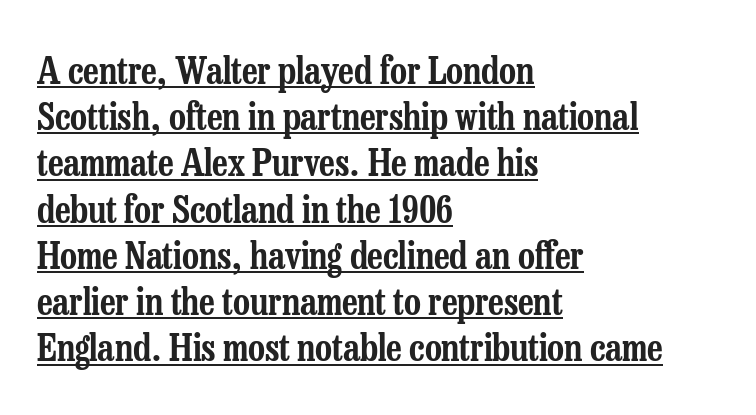
Left-aligned paragraph, ragged on the right. Posture: straight, roman, zero tilt. This sample carries an underscore along the baseline area. Character widths vary here, with narrow letters taking less room than wide ones. Observe the ordinary spacing: letters are neighbours, not strangers.
